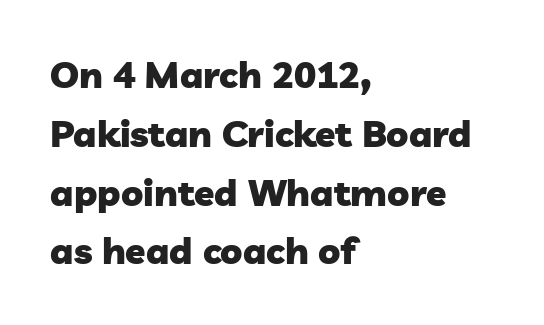
Does extra space separate the letters? No, they use regular spacing. The letters advance in unequal steps, a hallmark of proportional type. These lines are set flush left with a ragged right edge. This is heavy type, rendered in bold. One glance says typical: line gaps are just what's usual. Descender tails drop into unmarked territory.
